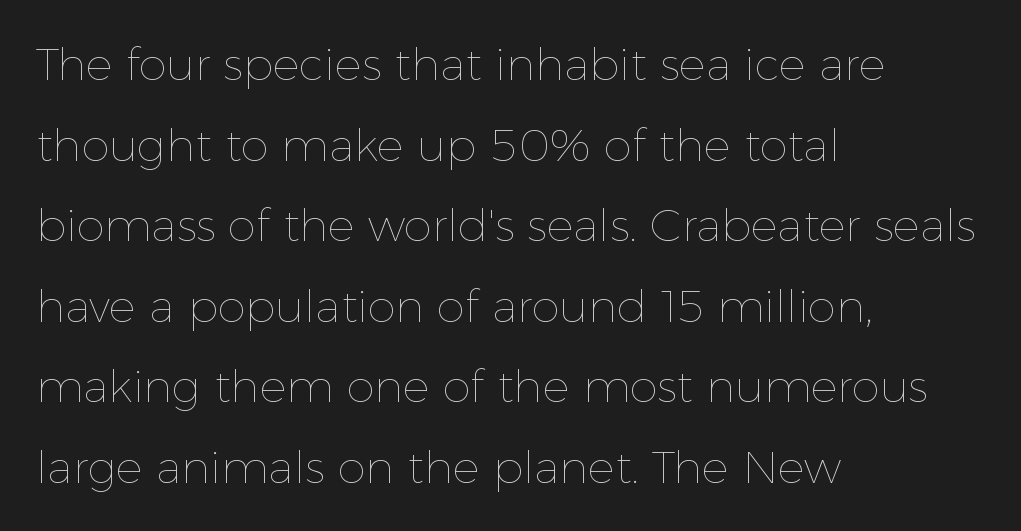
Q: Is the text bold? A: No.
Q: Is the text italic (slanted)? A: No, it is upright.
Q: Is the text underlined? A: No.
Q: How is the paragraph aligned? A: Left-aligned.
Q: Is the spacing between letters normal or unusually wide? A: Normal.
Q: Width (condensed, normal, or wide)? A: Normal.
Q: x-height? A: Medium.
Q: Monospaced? A: No.
